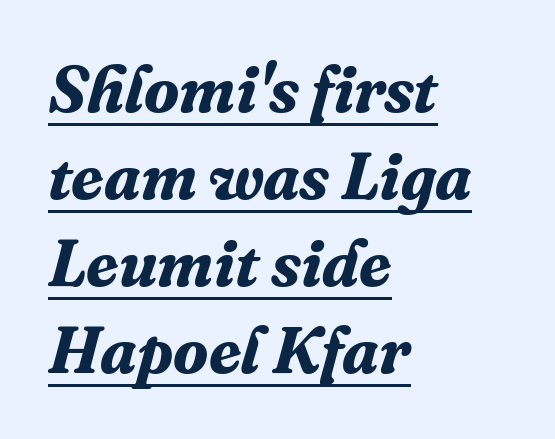
Q: Is the text bold? A: Yes.
Q: Is the text italic (slanted)? A: Yes, it leans right by about 16 degrees.
Q: Is the typeface a serif or a sans-serif typeface? A: Serif.
Q: Is the text underlined? A: Yes.
Q: How is the paragraph aligned? A: Left-aligned.
Q: Is the spacing between letters normal or unusually wide? A: Normal.
Q: Is the spacing between lines tight, normal or loose? A: Normal.
Q: Width (condensed, normal, or wide)? A: Normal.
Q: Stroke contrast? A: Medium.
Q: x-height? A: Medium.
Q: Monospaced? A: No.
